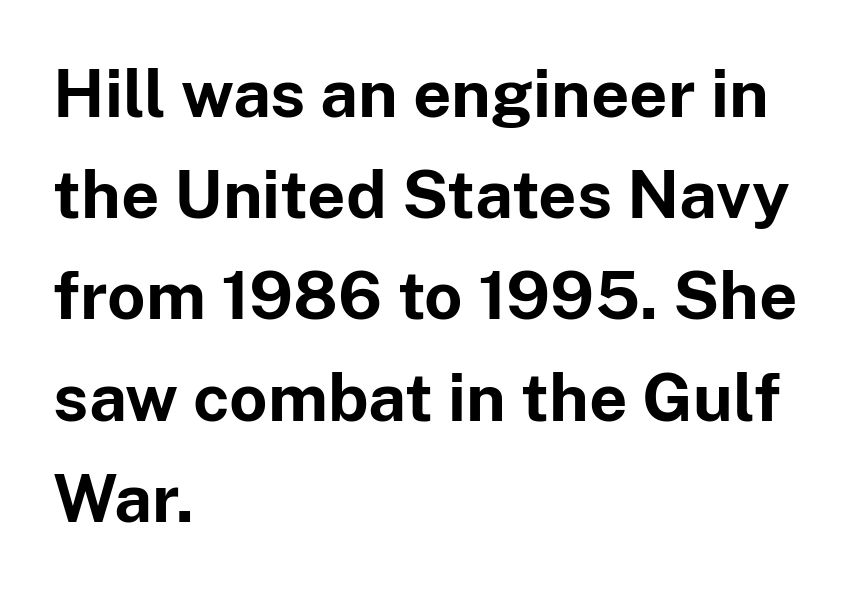
Q: Is the text bold? A: Yes.
Q: Is the text italic (slanted)? A: No, it is upright.
Q: Is the typeface a serif or a sans-serif typeface? A: Sans-serif.
Q: Is the text underlined? A: No.
Q: How is the paragraph aligned? A: Left-aligned.
Q: Is the spacing between letters normal or unusually wide? A: Normal.
Q: Is the spacing between lines tight, normal or loose? A: Normal.
Q: Width (condensed, normal, or wide)? A: Normal.
Q: Stroke contrast? A: Low.
Q: x-height? A: Medium.
Q: Monospaced? A: No.
